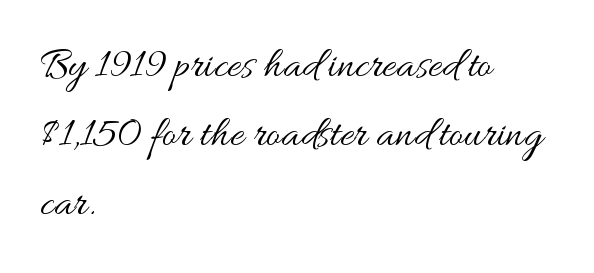
The image shows 43 px regular-weight, wide type; set left-aligned, normal line spacing (1.6x), normal letter spacing, not underlined; medium stroke contrast and a small x-height.
